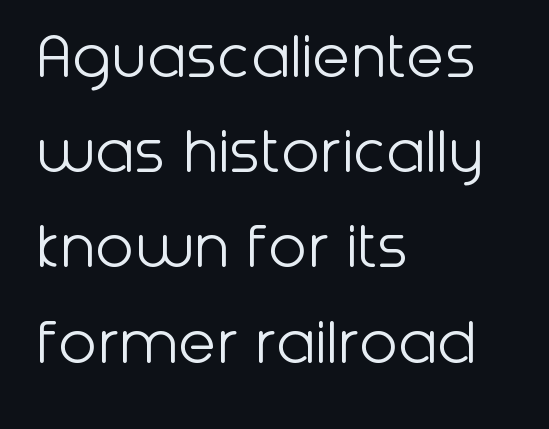
The image shows 70 px light sans-serif type, upright; set left-aligned, normal line spacing (1.36x), normal letter spacing, not underlined; low stroke contrast and a medium x-height.
